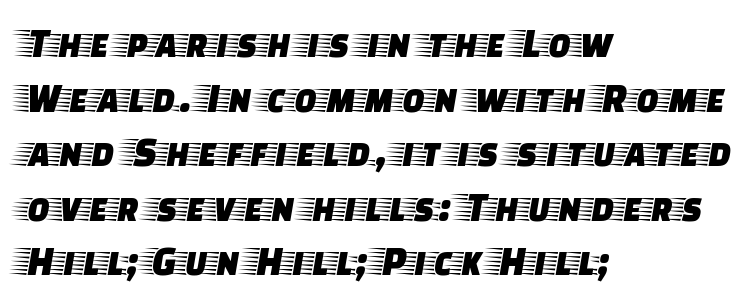
{"serif": "yes", "width": "wide", "stroke_contrast": "low", "x_height": "large", "monospaced": "no", "underline": "no", "align": "left", "line_spacing": "normal", "line_spacing_ratio": 1.3, "letter_spacing": "normal", "letter_spacing_em": 0.0, "glyph_px": 42}
